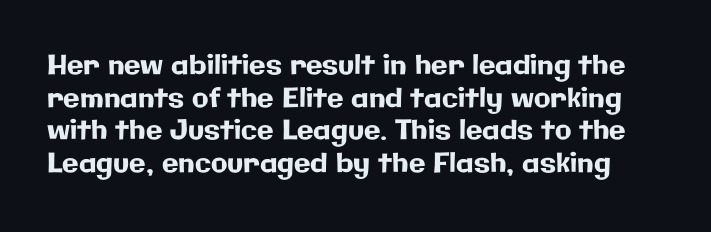
{"italic": "no", "underline": "no", "line_spacing_ratio": 1.21, "letter_spacing": "normal", "letter_spacing_em": 0.0, "glyph_px": 27}
